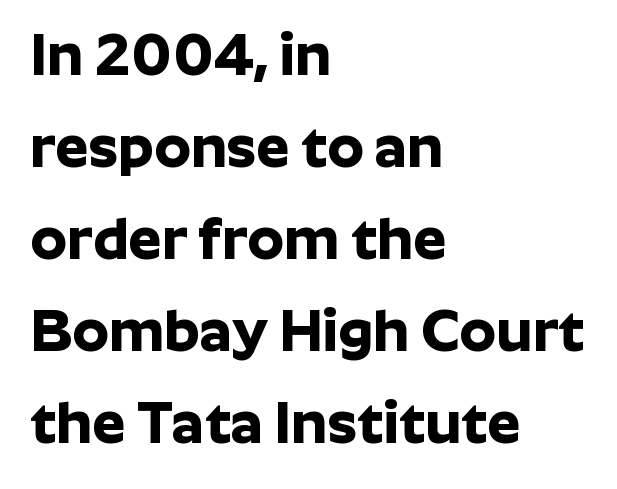
{"serif": "no", "italic": "no", "bold": "yes", "weight": "bold", "width": "normal", "stroke_contrast": "low", "x_height": "medium", "monospaced": "no", "underline": "no", "align": "left", "line_spacing": "normal", "line_spacing_ratio": 1.56, "letter_spacing": "normal", "letter_spacing_em": 0.0, "glyph_px": 59}
